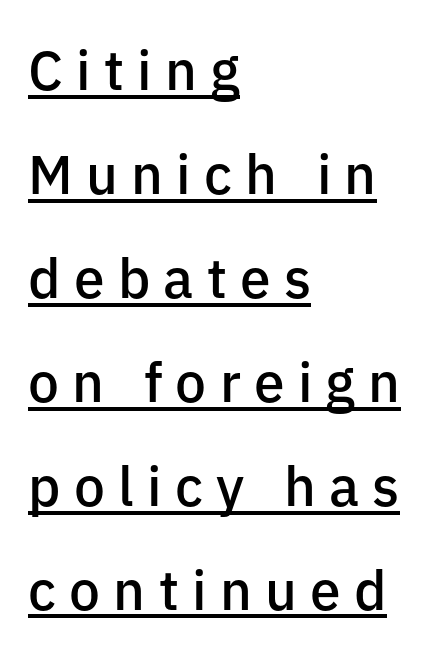
Q: Is the text bold? A: Semi-bold.
Q: Is the text italic (slanted)? A: No, it is upright.
Q: Is the typeface a serif or a sans-serif typeface? A: Sans-serif.
Q: Is the text underlined? A: Yes.
Q: How is the paragraph aligned? A: Left-aligned.
Q: Is the spacing between letters normal or unusually wide? A: Unusually wide.
Q: Width (condensed, normal, or wide)? A: Normal.
Q: Stroke contrast? A: Low.
Q: x-height? A: Medium.
Q: Monospaced? A: No.
